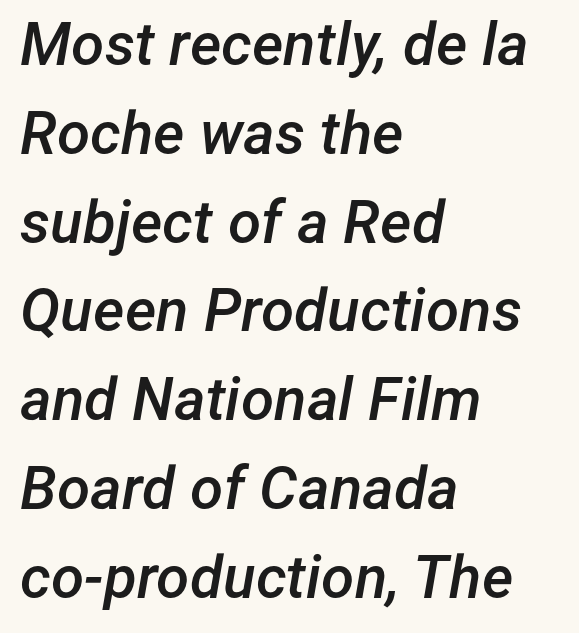
The image shows 60 px semibold type, italic (leaning right); set left-aligned, normal line spacing (1.48x), normal letter spacing, not underlined; low stroke contrast and a medium x-height.
